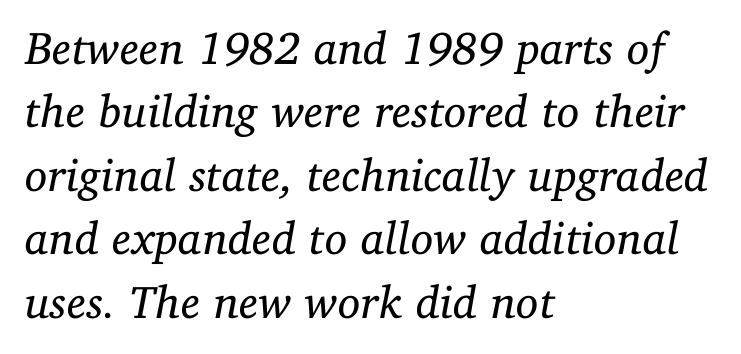
{"serif": "yes", "italic": "yes", "lean": "right", "slant_degrees": 11, "bold": "no", "weight": "regular", "width": "normal", "stroke_contrast": "low", "x_height": "medium", "monospaced": "no", "underline": "no", "align": "left", "line_spacing": "normal", "line_spacing_ratio": 1.38, "letter_spacing": "normal", "letter_spacing_em": 0.0, "glyph_px": 46}
